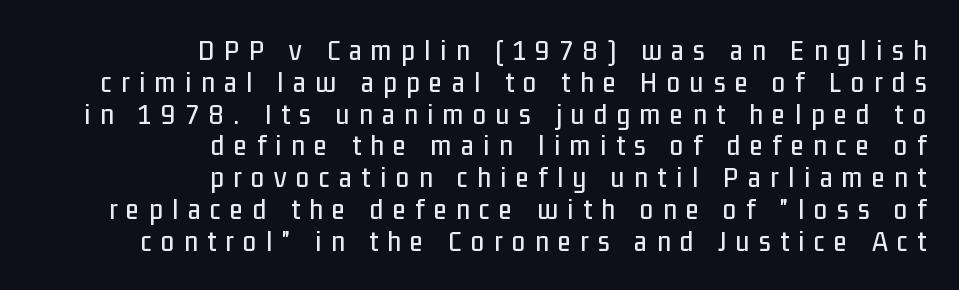
Q: Is the text italic (slanted)? A: No, it is upright.
Q: Is the typeface a serif or a sans-serif typeface? A: Sans-serif.
Q: Is the text underlined? A: No.
Q: How is the paragraph aligned? A: Right-aligned.
Q: Is the spacing between letters normal or unusually wide? A: Unusually wide.
Q: Is the spacing between lines tight, normal or loose? A: Tight.
Q: Width (condensed, normal, or wide)? A: Condensed.
Q: Stroke contrast? A: Low.
Q: x-height? A: Medium.
Q: Monospaced? A: No.
